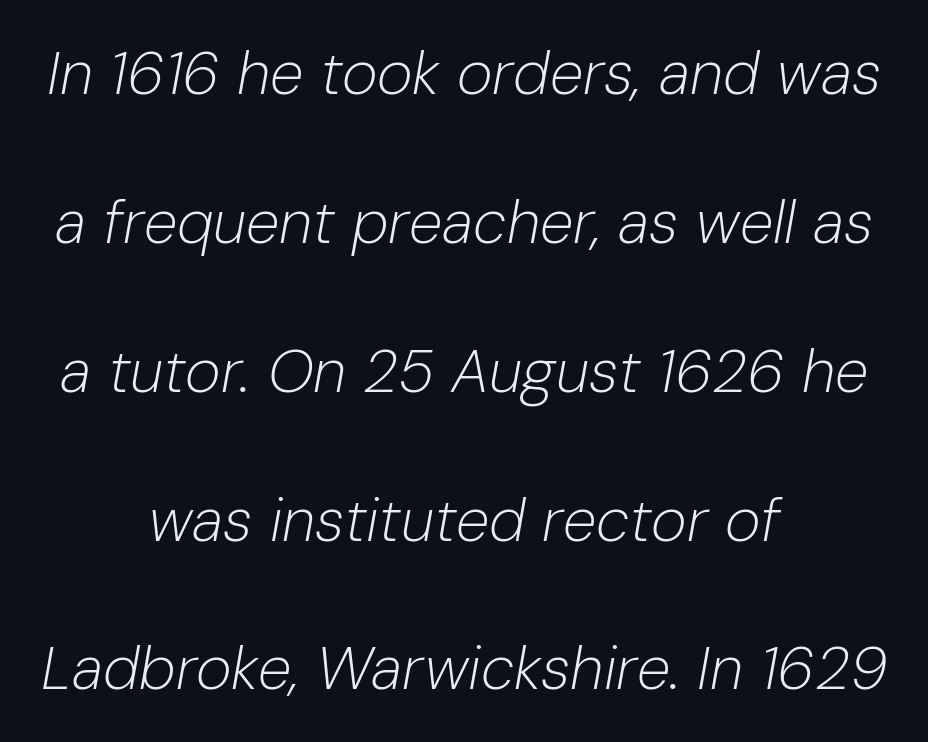
The image shows 61 px light type, italic (leaning right); set centered, loose line spacing (2.44x), normal letter spacing, not underlined; low stroke contrast and a medium x-height.
